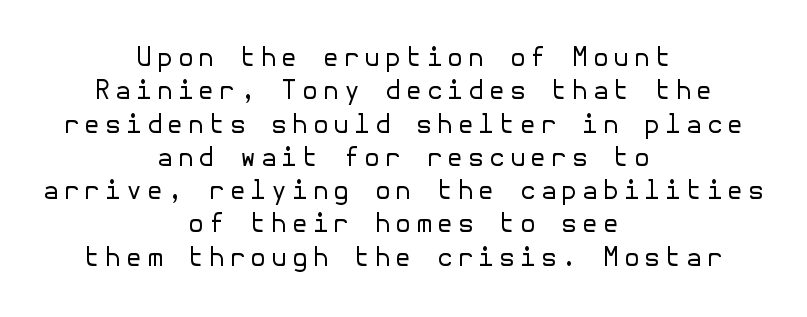
Is there much room between lines? A standard amount, neither cramped nor airy. The cut favours lightness, reaching ordinary text weight at its darkest. Check under the words: just untouched page. A student would call this center alignment; a typographer would say set centered. Is there any slant? The stems are plumb.
